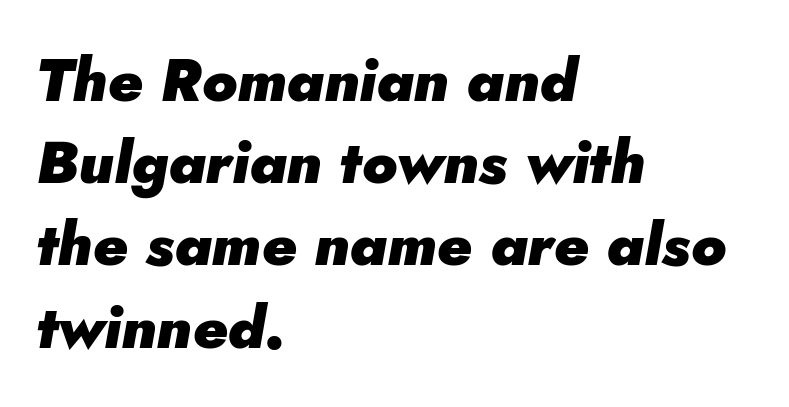
Q: Is the text bold? A: Yes.
Q: Is the text italic (slanted)? A: Yes, it leans right by about 5 degrees.
Q: Is the text underlined? A: No.
Q: How is the paragraph aligned? A: Left-aligned.
Q: Is the spacing between letters normal or unusually wide? A: Normal.
Q: Is the spacing between lines tight, normal or loose? A: Normal.
Q: Width (condensed, normal, or wide)? A: Normal.
Q: Stroke contrast? A: Low.
Q: x-height? A: Small.
Q: Monospaced? A: No.
